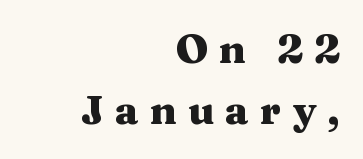
Weight check: bold — yes, fully. One glance says typical: line gaps are just what's usual. Descenders hang freely into open space. Note the varied advance widths — an 'i' is clearly narrower than an 'm'.
